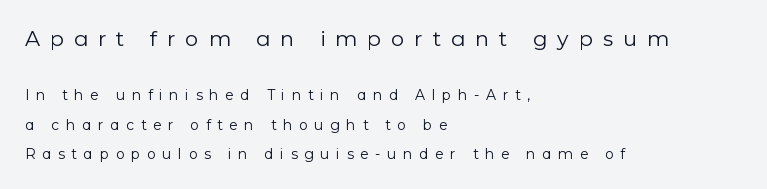
Q: Is the text bold? A: No.
Q: Is the text italic (slanted)? A: No, it is upright.
Q: Is the text underlined? A: No.
Q: How is the paragraph aligned? A: Left-aligned.
Q: Is the spacing between letters normal or unusually wide? A: Unusually wide.
Q: Is the spacing between lines tight, normal or loose? A: Loose.
Q: Which block of text is set in a larger size, the first (top) or the second (bottom)? A: The first (top) one.
